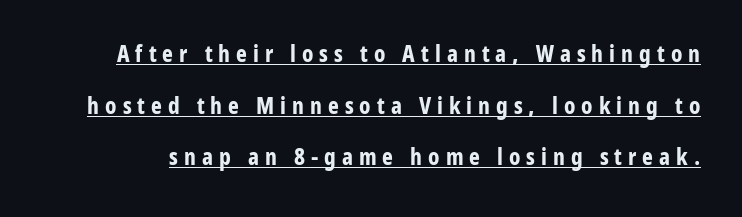
The image shows 23 px bold type, upright; set loose line spacing (2.25x), unusually wide letter spacing (+0.26 em), underlined.
